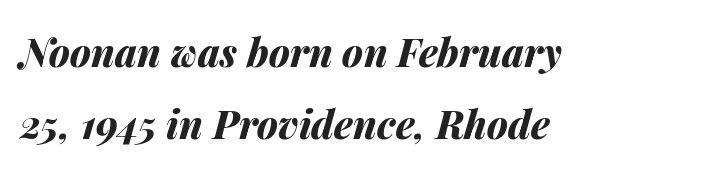
Notice how the passage keeps a crisp vertical edge on the left only. You'd pick this weight for a headline — it's a proper bold. No word sits above an underline. The letters sit at their default tracking, neither squeezed nor spread. The rendering applies a slant to the glyphs. The rendering uses natural spacing where letterforms have individual widths.
